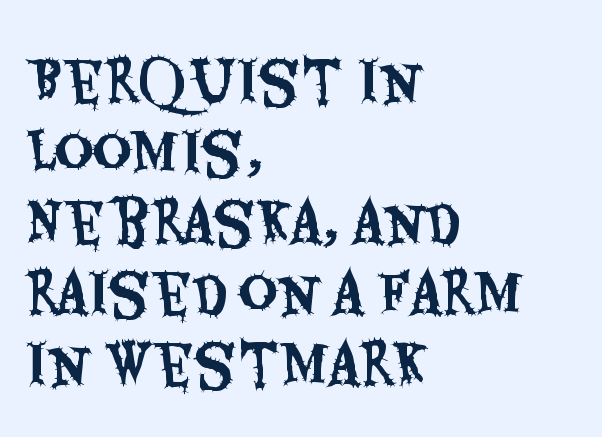
Vertical strokes here are truly vertical. Honestly, the letter spacing is just normal — you wouldn't notice it. One glance says typical: line gaps are just what's usual. Check where the strokes stop: nothing finishes them off — pure sans. Unmarked baselines from the first word to the last.
